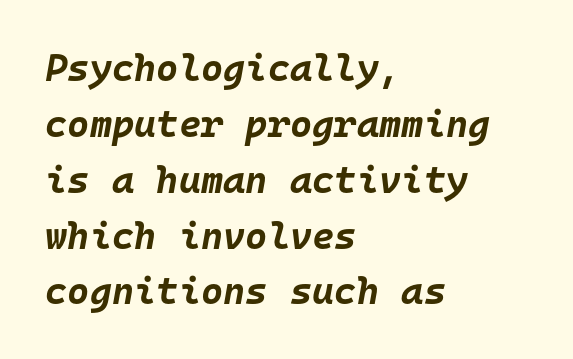
The image shows 38 px bold type, italic (leaning right), monospaced; set left-aligned, normal line spacing (1.47x), normal letter spacing, not underlined; low stroke contrast and a large x-height.
